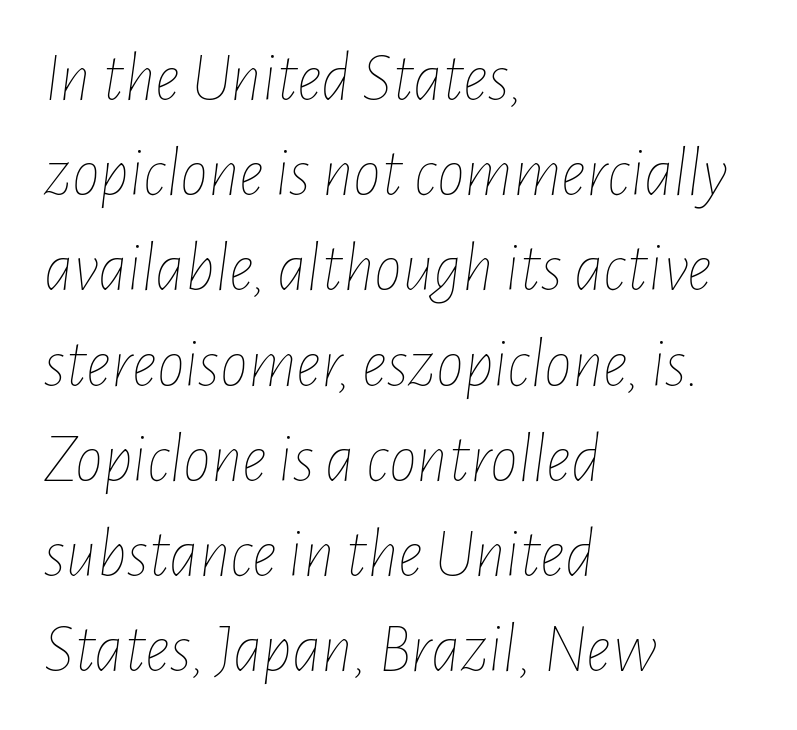
Q: Is the text bold? A: No.
Q: Is the text italic (slanted)? A: Yes, it leans right by about 7 degrees.
Q: Is the text underlined? A: No.
Q: How is the paragraph aligned? A: Left-aligned.
Q: Is the spacing between letters normal or unusually wide? A: Normal.
Q: Is the spacing between lines tight, normal or loose? A: Normal.
Q: Width (condensed, normal, or wide)? A: Condensed.
Q: Stroke contrast? A: Low.
Q: x-height? A: Medium.
Q: Monospaced? A: No.
